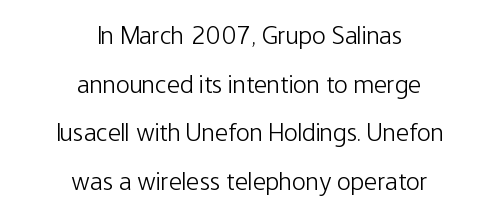
Q: Is the text bold? A: No.
Q: Is the text italic (slanted)? A: No, it is upright.
Q: Is the text underlined? A: No.
Q: How is the paragraph aligned? A: Centered.
Q: Is the spacing between letters normal or unusually wide? A: Normal.
